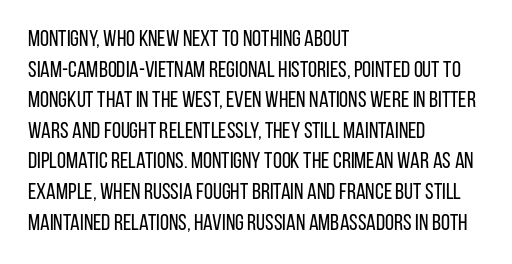
The image shows 23 px text type, upright; set left-aligned, normal line spacing (1.33x), normal letter spacing, not underlined.
